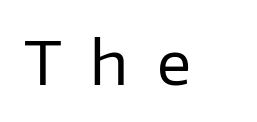
{"serif": "no", "italic": "no", "bold": "no", "weight": "regular", "width": "normal", "stroke_contrast": "low", "x_height": "medium", "monospaced": "no", "underline": "no", "letter_spacing": "wide", "letter_spacing_em": 0.48, "glyph_px": 59}
